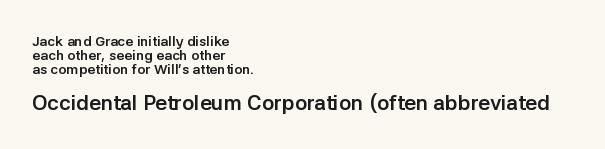
Between these two stacked blocks, the lower one wins on size. The leading is snug, giving the passage a crowded texture. Anything drawn beneath the words? Only blank space. The passage is arranged the way most books set body copy — flush left. Typesetter's note: full bold, strokes at maximum text heaviness.
